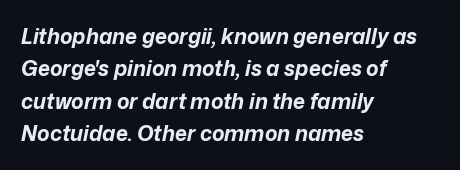
The image shows 21 px bold type, italic (leaning right); set left-aligned, normal line spacing (1.54x), normal letter spacing, not underlined.
